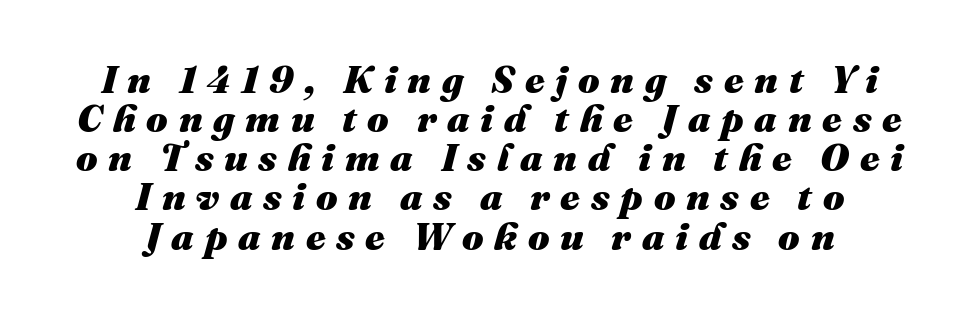
The axis of the letterforms is tilted away from vertical. The vertical gap from one line to the next is small. Does extra space separate the letters? Yes, quite a lot of it. This rendering features lettering with no underline. The setting favours the middle, as headings and verse often do.
